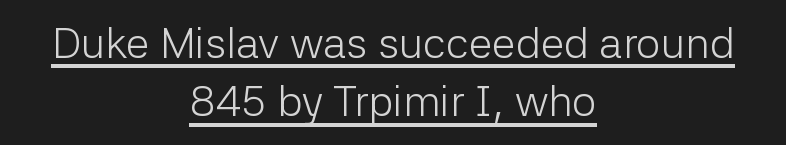
Q: Is the text bold? A: No.
Q: Is the text italic (slanted)? A: No, it is upright.
Q: Is the typeface a serif or a sans-serif typeface? A: Sans-serif.
Q: Is the text underlined? A: Yes.
Q: How is the paragraph aligned? A: Centered.
Q: Is the spacing between letters normal or unusually wide? A: Normal.
Q: Is the spacing between lines tight, normal or loose? A: Normal.
Q: Width (condensed, normal, or wide)? A: Normal.
Q: Stroke contrast? A: Low.
Q: x-height? A: Medium.
Q: Monospaced? A: No.
